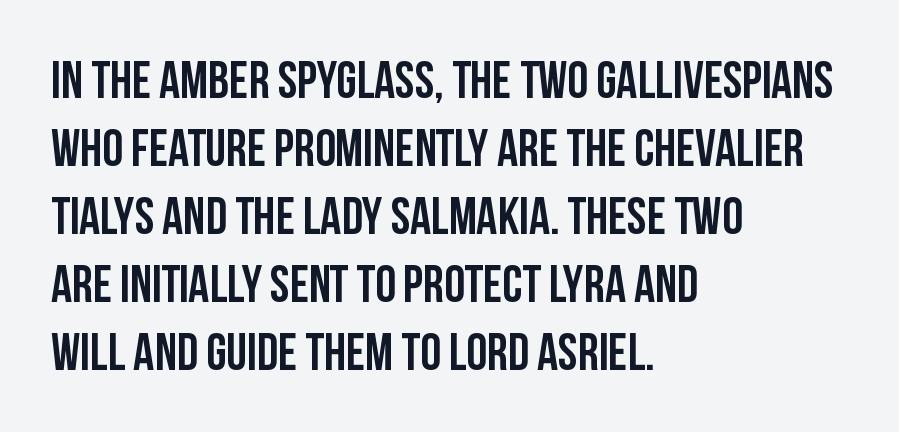
The image shows 52 px semibold, condensed sans-serif type, upright; set left-aligned, normal line spacing (1.31x), normal letter spacing, not underlined; low stroke contrast and a large x-height.
